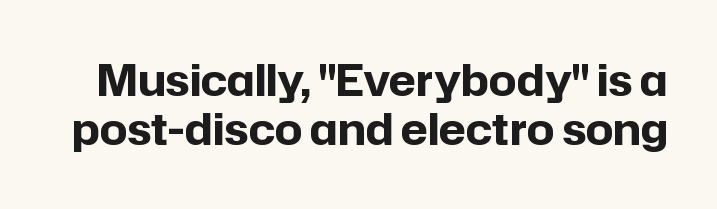
The image shows 43 px bold sans-serif type, upright; set tight line spacing (1.15x), normal letter spacing, not underlined; low stroke contrast and a medium x-height.
